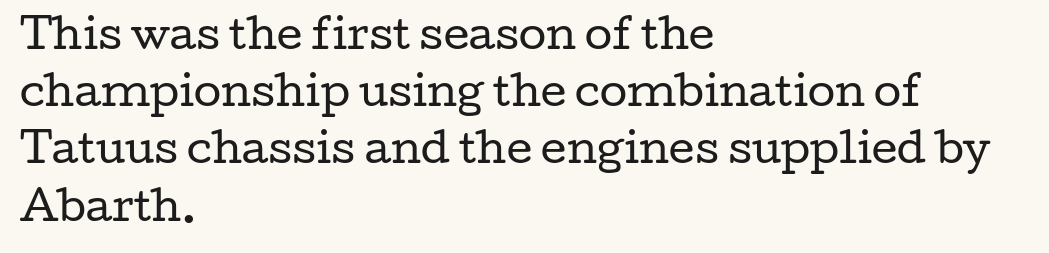
{"serif": "yes", "italic": "no", "bold": "no", "weight": "regular", "width": "wide", "stroke_contrast": "low", "x_height": "medium", "monospaced": "no", "underline": "no", "align": "left", "line_spacing": "normal", "line_spacing_ratio": 1.43, "letter_spacing": "normal", "letter_spacing_em": 0.0, "glyph_px": 40}
